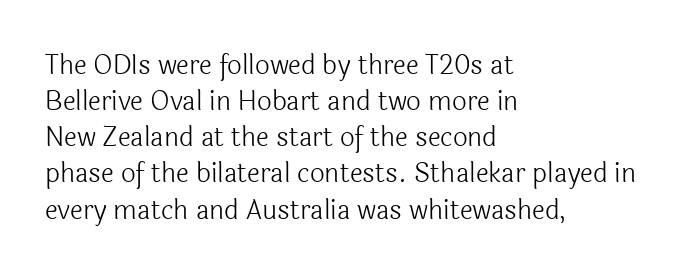
Teacher's note: observe the even left margin — that is flush-left alignment. Students, note that the glyphs here touch the page at normal intervals. Do the letters lean? They stand straight. Descenders hang freely into open space. Stem width sits at or under what a default text font uses.
